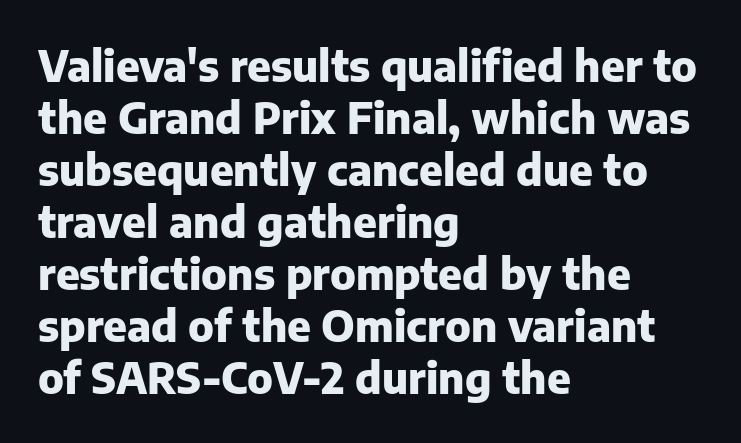
Q: Is the text bold? A: Yes.
Q: Is the text italic (slanted)? A: No, it is upright.
Q: Is the typeface a serif or a sans-serif typeface? A: Sans-serif.
Q: Is the text underlined? A: No.
Q: How is the paragraph aligned? A: Left-aligned.
Q: Is the spacing between letters normal or unusually wide? A: Normal.
Q: Width (condensed, normal, or wide)? A: Normal.
Q: Stroke contrast? A: Low.
Q: x-height? A: Medium.
Q: Monospaced? A: No.
